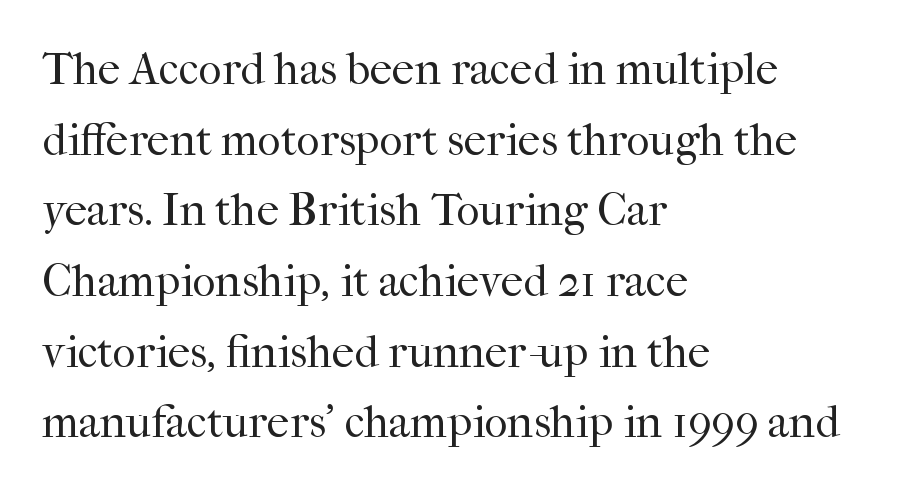
Q: Is the text bold? A: No.
Q: Is the text italic (slanted)? A: No, it is upright.
Q: Is the typeface a serif or a sans-serif typeface? A: Serif.
Q: Is the text underlined? A: No.
Q: How is the paragraph aligned? A: Left-aligned.
Q: Is the spacing between letters normal or unusually wide? A: Normal.
Q: Is the spacing between lines tight, normal or loose? A: Normal.
Q: Width (condensed, normal, or wide)? A: Normal.
Q: Stroke contrast? A: High.
Q: x-height? A: Medium.
Q: Monospaced? A: No.
